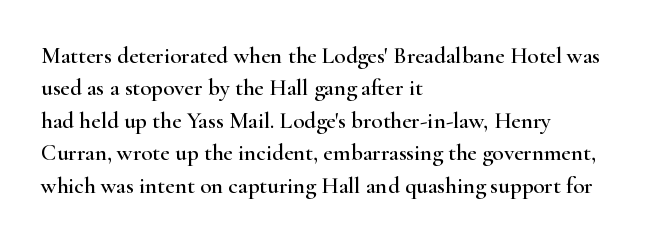
{"italic": "no", "underline": "no", "align": "left", "line_spacing": "normal", "line_spacing_ratio": 1.41, "letter_spacing": "normal", "letter_spacing_em": 0.0, "glyph_px": 23}
